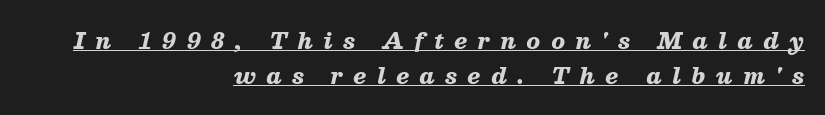
Each line ends at the same right margin while the left side varies. The glyphs look as if they've been sheared to an angle. Weight check: bold — yes, fully. This sample carries an underscore along the baseline area. Rows of type keep a routine distance in the vertical direction.
